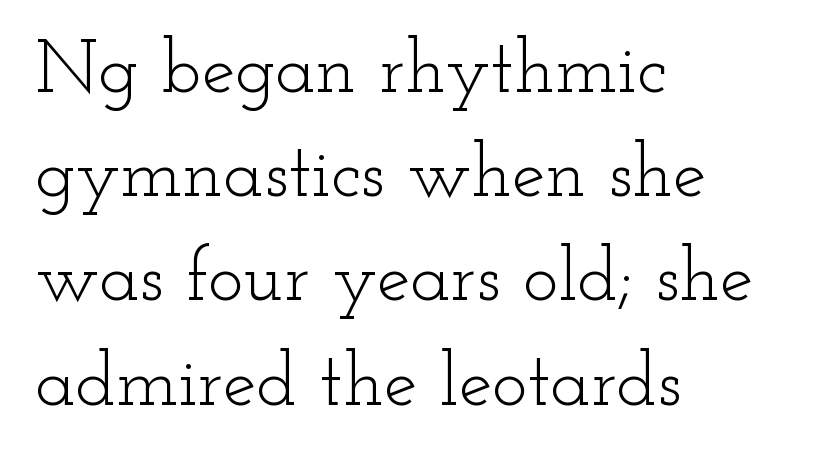
No heavy texture on the line: the type isn't bold. Underline: absent. Think of a printed novel: that variable character pitch is what you see here. Short and long lines alike share a common starting point at left. Regarding serifs, this sample has them. Evenly set lines give the paragraph a standard silhouette.
